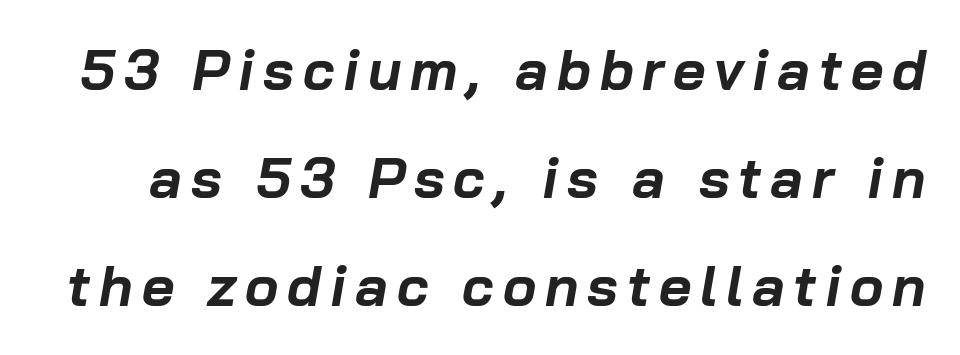
Q: Is the text bold? A: Yes.
Q: Is the text italic (slanted)? A: Yes, it leans right by about 10 degrees.
Q: Is the text underlined? A: No.
Q: Is the spacing between lines tight, normal or loose? A: Loose.
Q: Width (condensed, normal, or wide)? A: Normal.
Q: Stroke contrast? A: Low.
Q: x-height? A: Medium.
Q: Monospaced? A: No.
